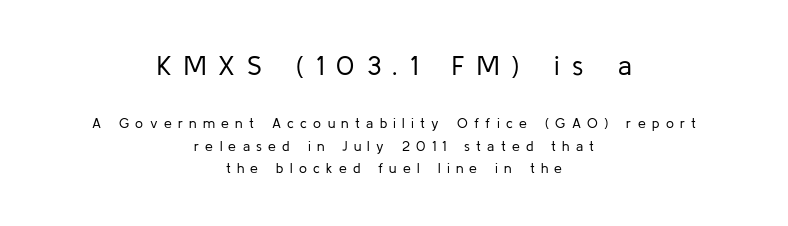
Q: Is the text bold? A: No.
Q: Is the text italic (slanted)? A: No, it is upright.
Q: Is the text underlined? A: No.
Q: How is the paragraph aligned? A: Centered.
Q: Is the spacing between letters normal or unusually wide? A: Unusually wide.
Q: Is the spacing between lines tight, normal or loose? A: Normal.
Q: Which block of text is set in a larger size, the first (top) or the second (bottom)? A: The first (top) one.
